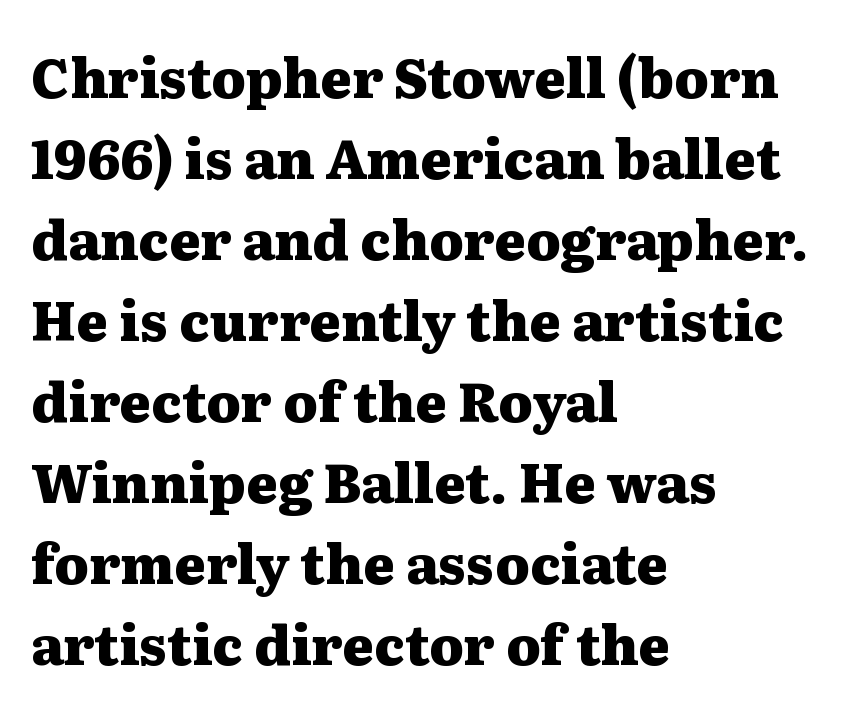
Q: Is the text bold? A: Yes.
Q: Is the text italic (slanted)? A: No, it is upright.
Q: Is the typeface a serif or a sans-serif typeface? A: Serif.
Q: Is the text underlined? A: No.
Q: How is the paragraph aligned? A: Left-aligned.
Q: Is the spacing between letters normal or unusually wide? A: Normal.
Q: Is the spacing between lines tight, normal or loose? A: Normal.
Q: Width (condensed, normal, or wide)? A: Wide.
Q: Stroke contrast? A: Medium.
Q: x-height? A: Medium.
Q: Monospaced? A: No.
